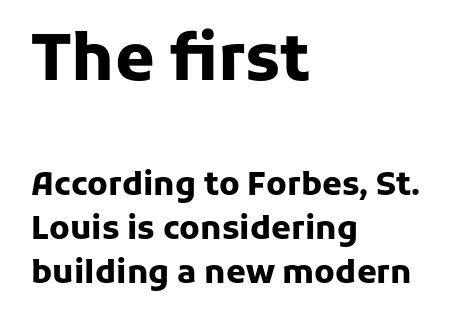
Q: Is the text bold? A: Yes.
Q: Is the text italic (slanted)? A: No, it is upright.
Q: Is the typeface a serif or a sans-serif typeface? A: Sans-serif.
Q: Is the text underlined? A: No.
Q: How is the paragraph aligned? A: Left-aligned.
Q: Is the spacing between letters normal or unusually wide? A: Normal.
Q: Is the spacing between lines tight, normal or loose? A: Normal.
Q: Which block of text is set in a larger size, the first (top) or the second (bottom)? A: The first (top) one.
Q: Width (condensed, normal, or wide)? A: Normal.
Q: Stroke contrast? A: Low.
Q: x-height? A: Medium.
Q: Monospaced? A: No.
